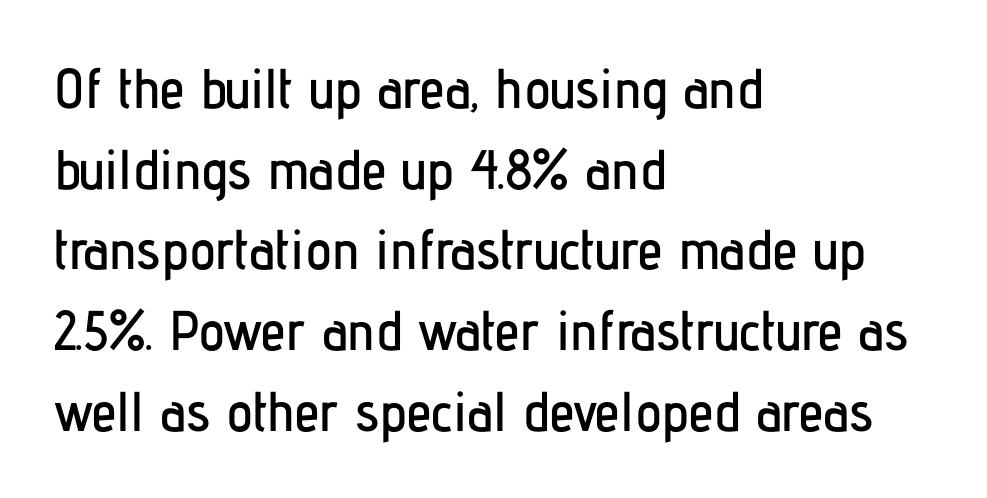
{"serif": "no", "italic": "no", "width": "condensed", "stroke_contrast": "low", "x_height": "medium", "monospaced": "no", "underline": "no", "align": "left", "line_spacing": "normal", "line_spacing_ratio": 1.44, "letter_spacing": "normal", "letter_spacing_em": 0.0, "glyph_px": 56}
